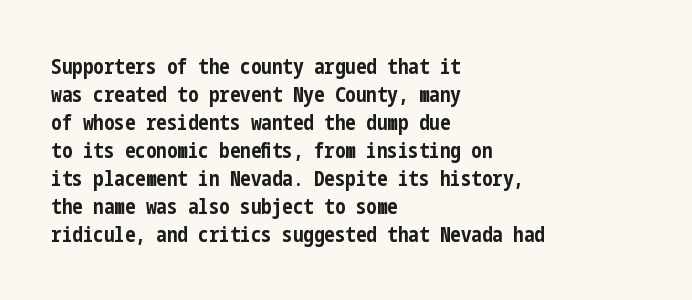
The image shows 21 px bold type, upright; set left-aligned, normal line spacing (1.33x), normal letter spacing, not underlined.
